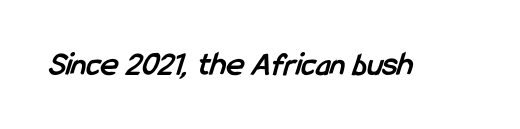
The image shows 34 px semibold, condensed sans-serif type; set normal letter spacing, not underlined; low stroke contrast and a medium x-height.
